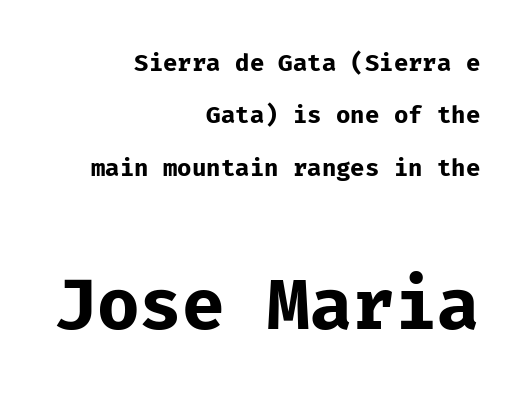
The image shows 71 px bold sans-serif type, upright, monospaced; set right-aligned, loose line spacing (2.18x), normal letter spacing, not underlined; the second (bottom) block is 2.96x larger; low stroke contrast and a medium x-height.
